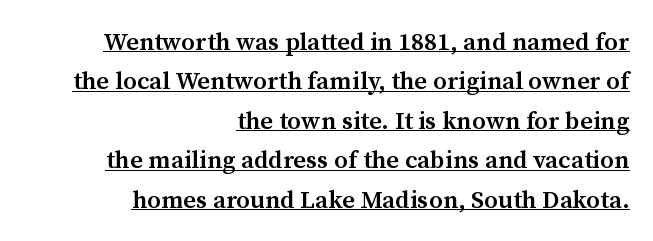
Weight: semibold (demi). Compared with typical body copy, the letter spacing here is the same. Rows of type keep a routine distance in the vertical direction. Check the space under the baseline: a stroke is drawn there.
